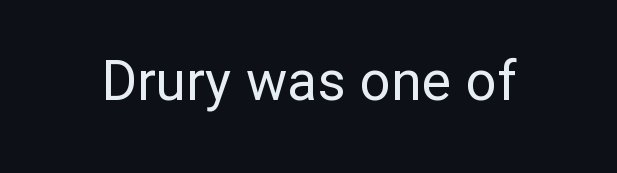
Q: Is the text bold? A: No.
Q: Is the text italic (slanted)? A: No, it is upright.
Q: Is the typeface a serif or a sans-serif typeface? A: Sans-serif.
Q: Is the text underlined? A: No.
Q: Is the spacing between letters normal or unusually wide? A: Normal.
Q: Width (condensed, normal, or wide)? A: Normal.
Q: Stroke contrast? A: Low.
Q: x-height? A: Medium.
Q: Monospaced? A: No.
